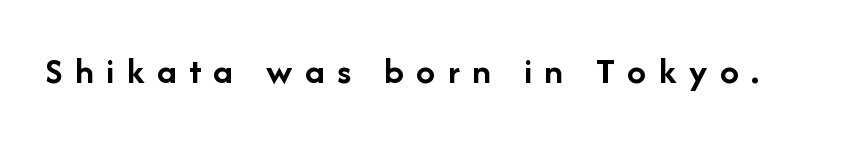
{"serif": "no", "italic": "no", "bold": "yes", "weight": "semibold", "width": "normal", "stroke_contrast": "low", "x_height": "medium", "monospaced": "no", "underline": "no", "letter_spacing": "wide", "letter_spacing_em": 0.33, "glyph_px": 38}
